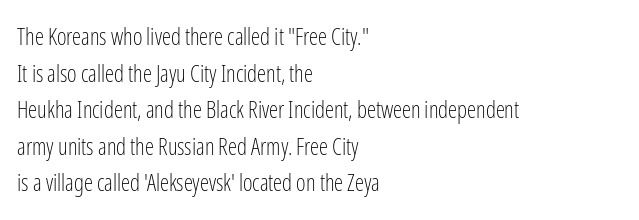
The image shows 23 px text type, upright; set left-aligned, normal line spacing (1.59x), normal letter spacing, not underlined.
